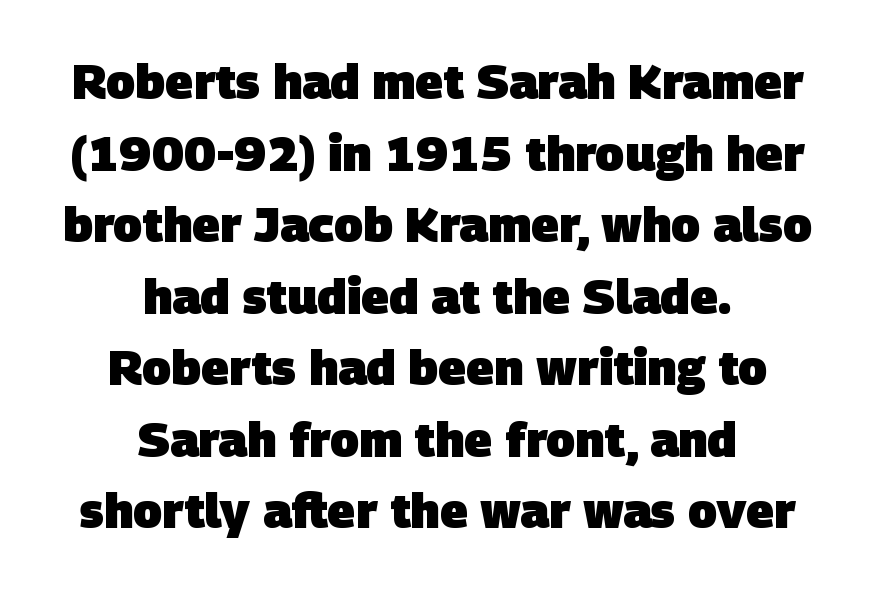
The image shows 48 px heavy sans-serif type; set centered, normal line spacing (1.49x), normal letter spacing, not underlined; low stroke contrast and a large x-height.
